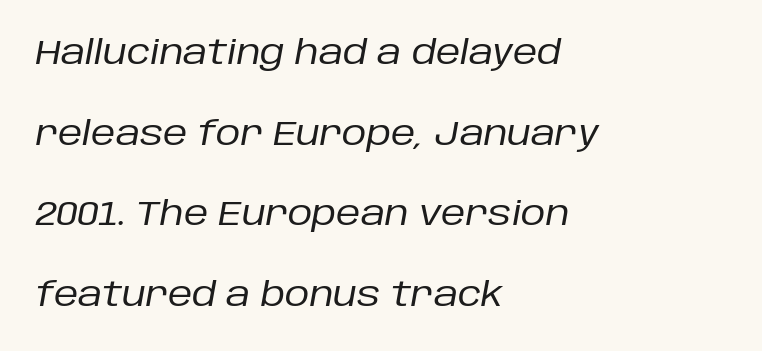
The image shows 34 px regular-weight type, italic (leaning right); set left-aligned, loose line spacing (2.37x), normal letter spacing, not underlined; low stroke contrast and a large x-height.
